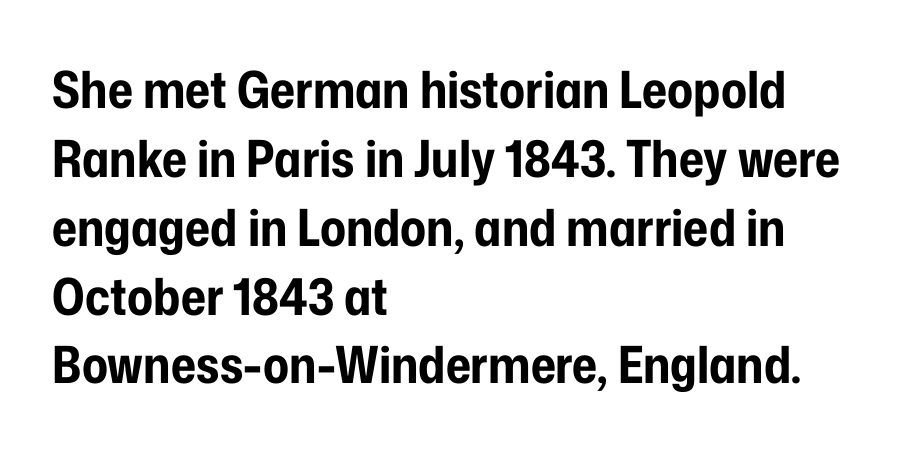
{"serif": "no", "italic": "no", "bold": "yes", "weight": "bold", "width": "condensed", "stroke_contrast": "low", "x_height": "medium", "monospaced": "no", "underline": "no", "align": "left", "line_spacing": "normal", "line_spacing_ratio": 1.35, "letter_spacing": "normal", "letter_spacing_em": 0.0, "glyph_px": 51}
